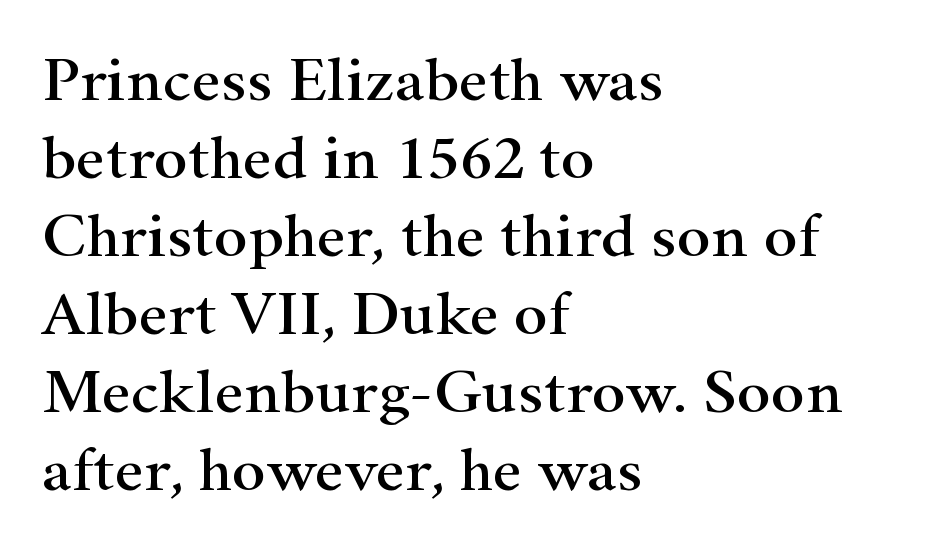
Unlike italic type, these characters show no tilt at all. Typeset ragged right — the left edge is the straight one. Words float on clear page, feet unadorned. The text was rendered using a seriffed face with decorative stroke endings.
